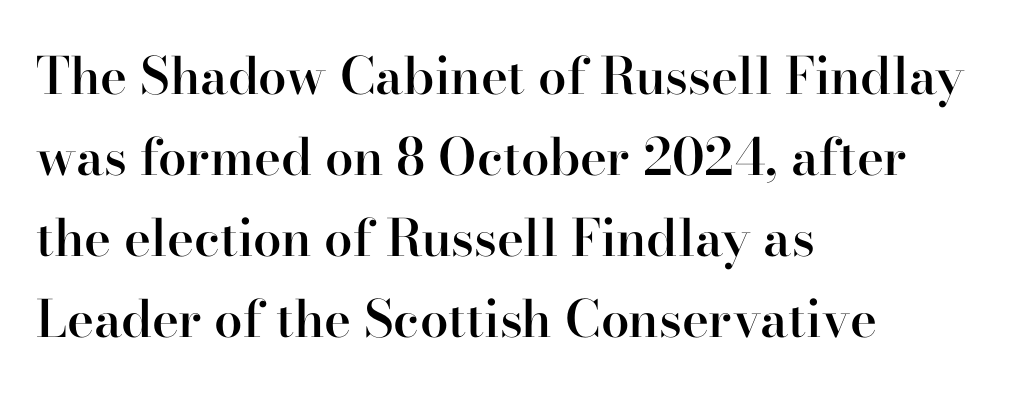
The image shows 51 px semibold serif type, upright; set left-aligned, normal line spacing (1.59x), normal letter spacing, not underlined; high stroke contrast and a small x-height.
